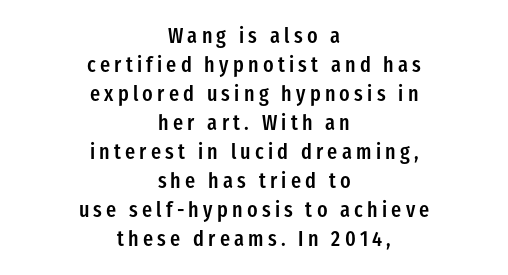
The image shows 21 px text type, upright; set centered, normal line spacing (1.38x), unusually wide letter spacing (+0.2 em), not underlined.
